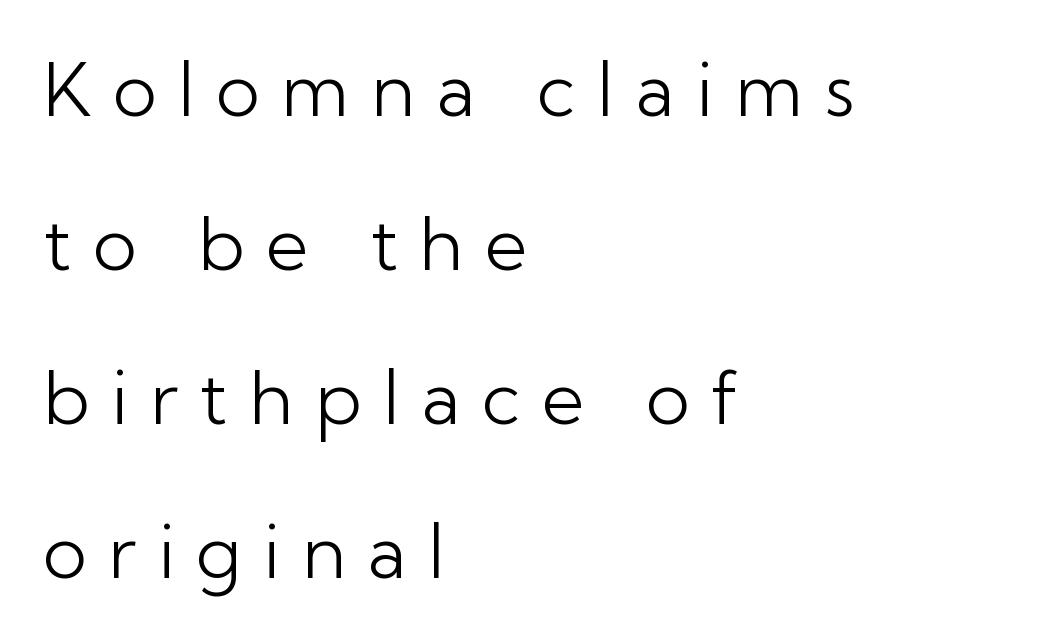
Is there much room between lines? Yes — plenty of vertical air separates them. You could not count columns in this text — the font is proportionally spaced. The passage is arranged the way most books set body copy — flush left. You could only call the tracking loose — the letters float apart.
